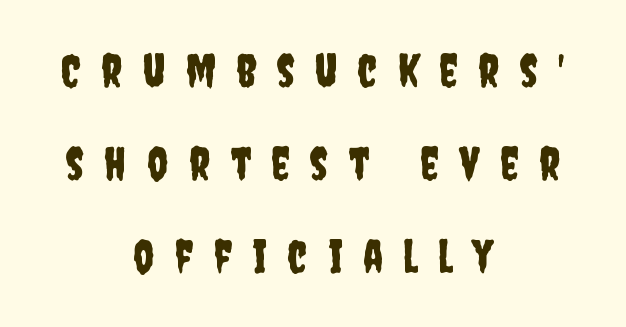
{"serif": "no", "italic": "no", "width": "condensed", "stroke_contrast": "low", "x_height": "large", "monospaced": "no", "underline": "no", "align": "center", "line_spacing": "loose", "line_spacing_ratio": 2.02, "letter_spacing": "wide", "letter_spacing_em": 0.44, "glyph_px": 46}
